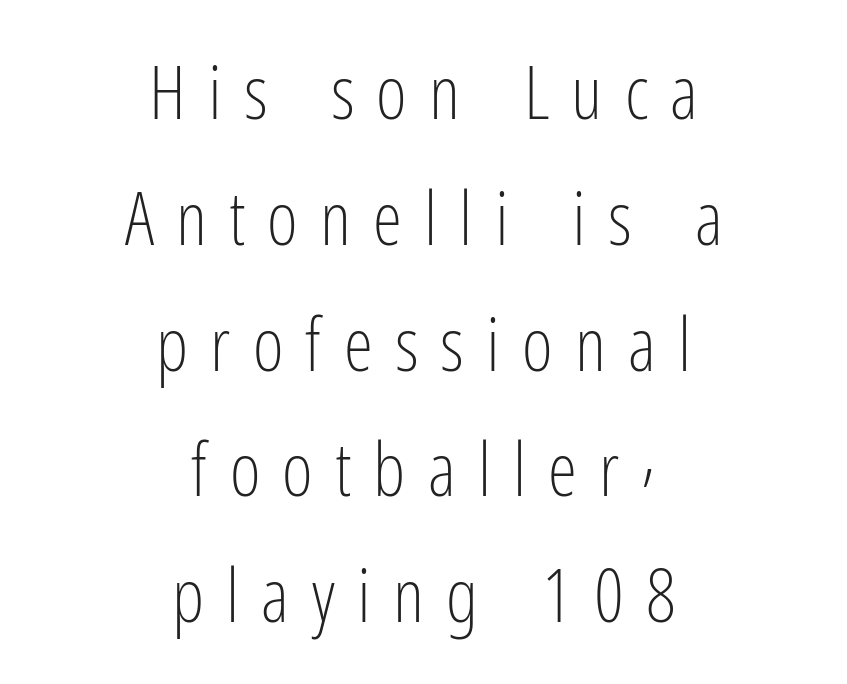
Q: Is the text bold? A: No.
Q: Is the text italic (slanted)? A: No, it is upright.
Q: Is the typeface a serif or a sans-serif typeface? A: Sans-serif.
Q: Is the text underlined? A: No.
Q: How is the paragraph aligned? A: Centered.
Q: Is the spacing between letters normal or unusually wide? A: Unusually wide.
Q: Is the spacing between lines tight, normal or loose? A: Normal.
Q: Width (condensed, normal, or wide)? A: Condensed.
Q: Stroke contrast? A: Low.
Q: x-height? A: Medium.
Q: Monospaced? A: No.
